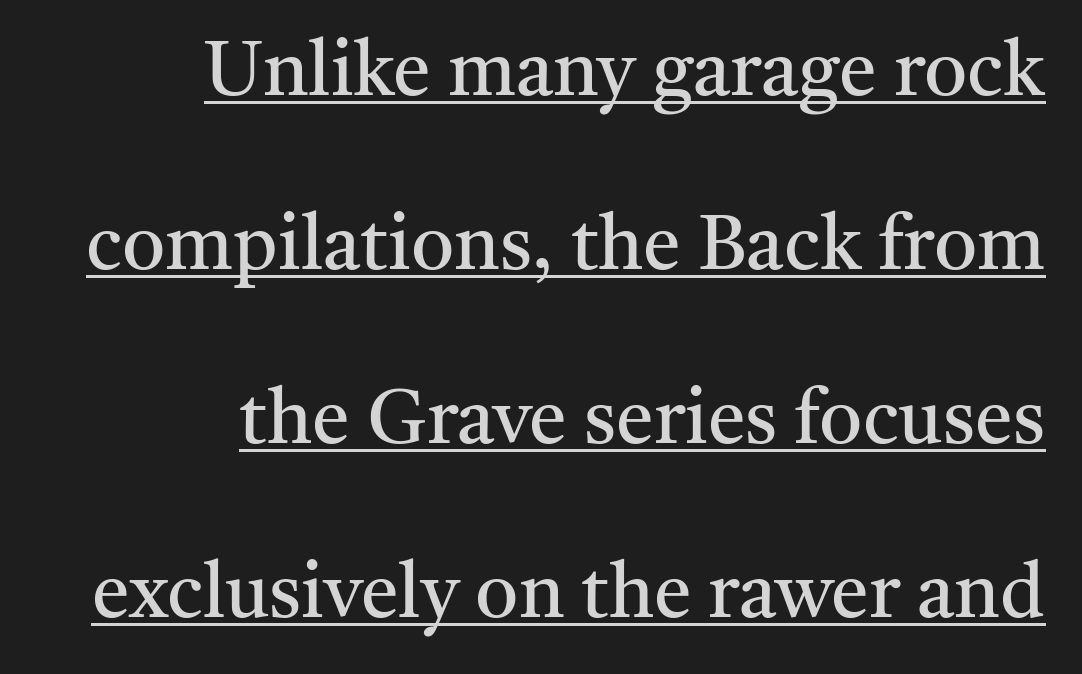
Q: Is the text bold? A: No.
Q: Is the text italic (slanted)? A: No, it is upright.
Q: Is the typeface a serif or a sans-serif typeface? A: Serif.
Q: Is the text underlined? A: Yes.
Q: How is the paragraph aligned? A: Right-aligned.
Q: Is the spacing between letters normal or unusually wide? A: Normal.
Q: Is the spacing between lines tight, normal or loose? A: Loose.
Q: Width (condensed, normal, or wide)? A: Normal.
Q: Stroke contrast? A: Medium.
Q: x-height? A: Medium.
Q: Monospaced? A: No.
